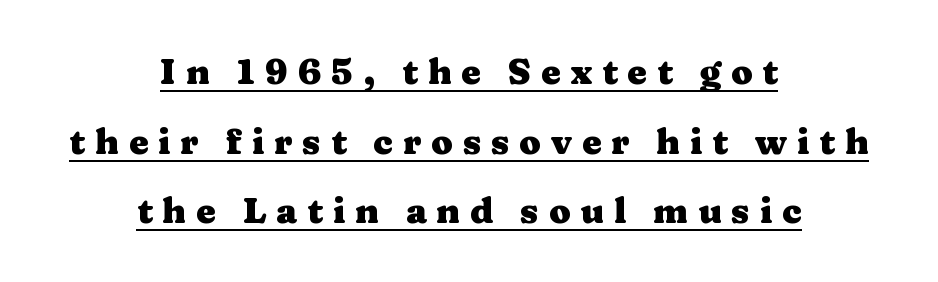
{"serif": "yes", "italic": "no", "bold": "yes", "weight": "heavy", "width": "wide", "stroke_contrast": "medium", "x_height": "medium", "monospaced": "no", "underline": "yes", "align": "center", "line_spacing": "loose", "line_spacing_ratio": 1.99, "letter_spacing": "wide", "letter_spacing_em": 0.28, "glyph_px": 35}
